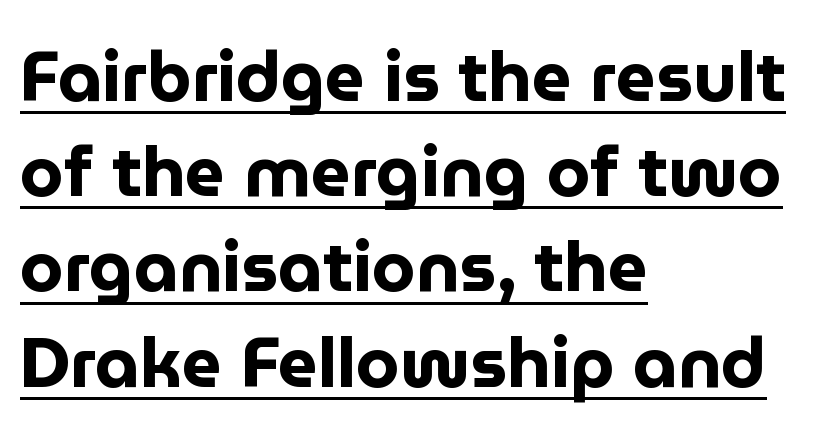
Q: Is the text bold? A: Yes.
Q: Is the text italic (slanted)? A: No, it is upright.
Q: Is the typeface a serif or a sans-serif typeface? A: Sans-serif.
Q: Is the text underlined? A: Yes.
Q: How is the paragraph aligned? A: Left-aligned.
Q: Is the spacing between letters normal or unusually wide? A: Normal.
Q: Is the spacing between lines tight, normal or loose? A: Normal.
Q: Width (condensed, normal, or wide)? A: Normal.
Q: Stroke contrast? A: Low.
Q: x-height? A: Medium.
Q: Monospaced? A: No.
